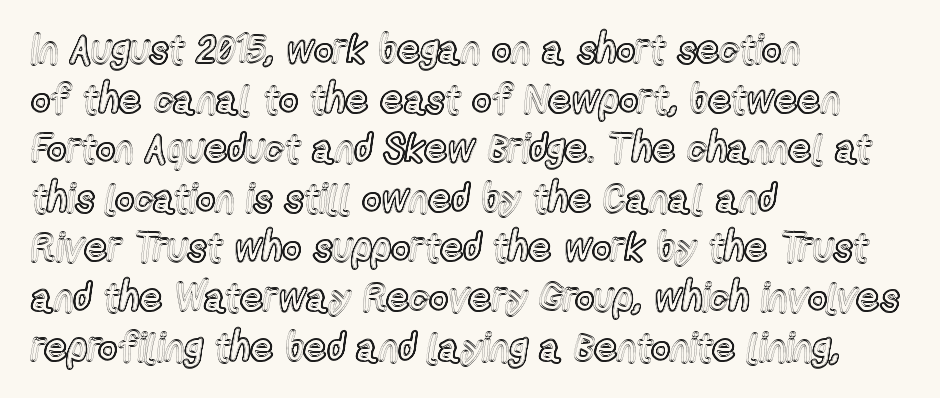
{"width": "condensed", "x_height": "medium", "monospaced": "no", "underline": "no", "align": "left", "line_spacing_ratio": 1.24, "letter_spacing": "normal", "letter_spacing_em": 0.0, "glyph_px": 40}
